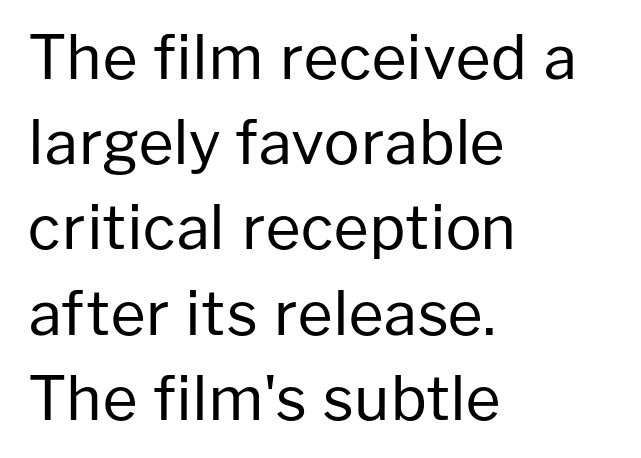
Q: Is the text bold? A: No.
Q: Is the text italic (slanted)? A: No, it is upright.
Q: Is the typeface a serif or a sans-serif typeface? A: Sans-serif.
Q: Is the text underlined? A: No.
Q: How is the paragraph aligned? A: Left-aligned.
Q: Is the spacing between letters normal or unusually wide? A: Normal.
Q: Is the spacing between lines tight, normal or loose? A: Normal.
Q: Width (condensed, normal, or wide)? A: Normal.
Q: Stroke contrast? A: Low.
Q: x-height? A: Medium.
Q: Monospaced? A: No.
